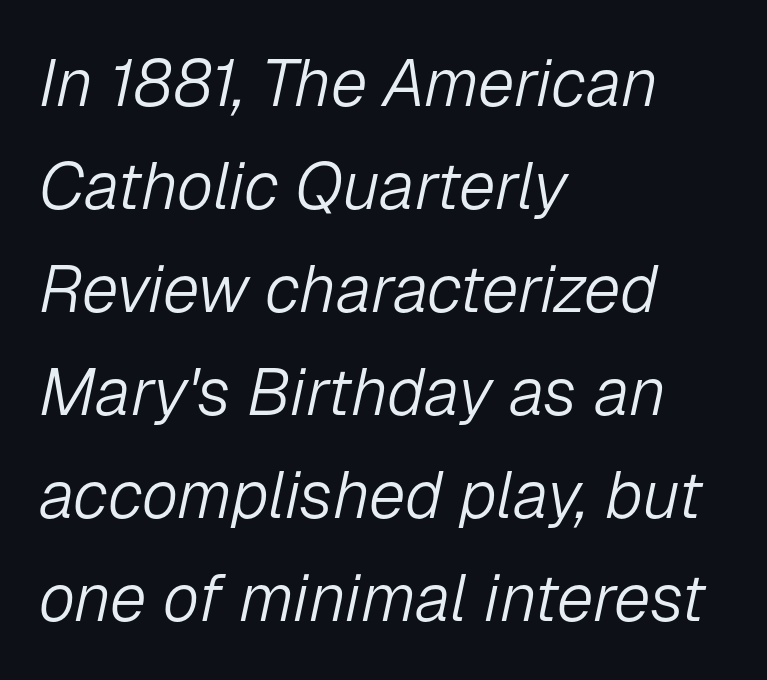
The ragged edge is on the right, which tells us the setting is flush left. The strokes carry an ordinary text weight at most. Spacing verdict: proportional, widths tailored to each character. Looking at the ascenders, they clearly lean. Underline: absent. Look at the tracking — it's just the regular setting, nothing added.
